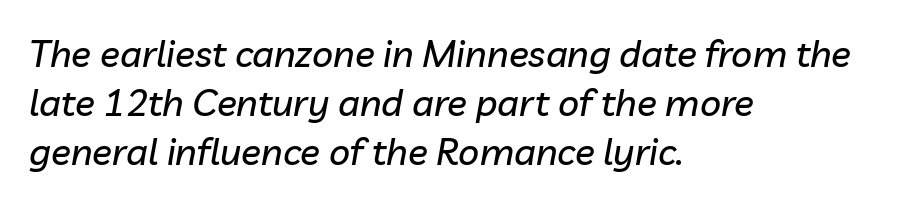
{"italic": "yes", "lean": "right", "slant_degrees": 10, "width": "normal", "stroke_contrast": "low", "x_height": "medium", "monospaced": "no", "underline": "no", "align": "left", "line_spacing": "normal", "line_spacing_ratio": 1.32, "letter_spacing": "normal", "letter_spacing_em": 0.0, "glyph_px": 37}
